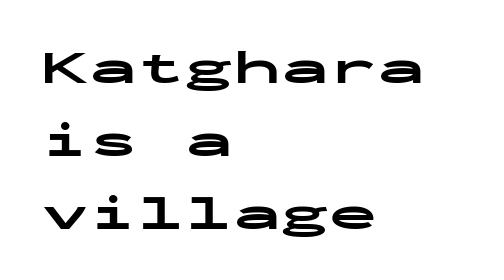
The vertical gap from one line to the next is medium. Teacher's note: observe the even left margin — that is flush-left alignment. The lettering holds an erect, upright posture throughout. The face used here is a sans, in the tradition of grotesques and geometrics.
